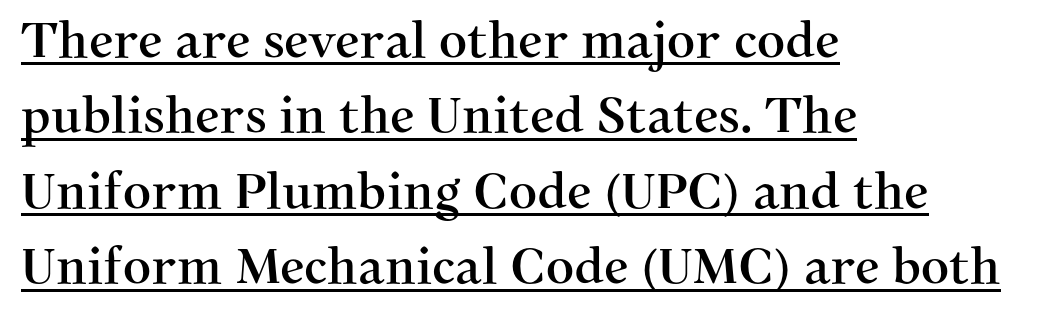
Tall strokes in this sample are plumb rather than angled. Character widths vary here, with narrow letters taking less room than wide ones. The paragraph has a hard left edge and a soft right edge. There is no visible air inserted between adjacent glyphs. Serifs: yes, visible at the terminals of the letterforms.
